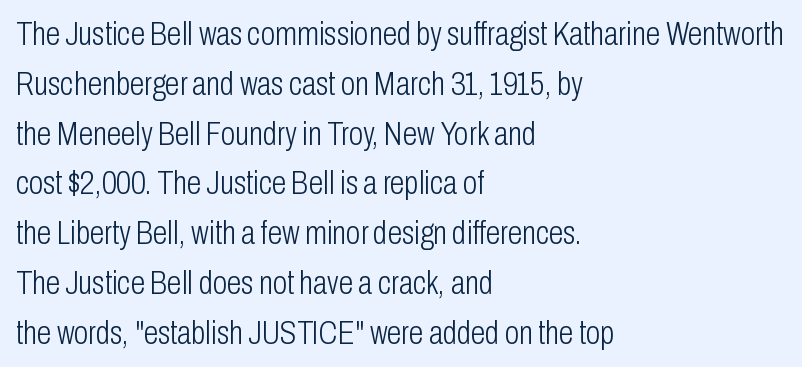
Honestly, the letter spacing is just normal — you wouldn't notice it. In terms of posture, this sample is upright. No letter is thick-stroked: the sample isn't bold. A clean baseline with only descenders dipping below it. The lines are quadded left. Check where the strokes stop: nothing finishes them off — pure sans.
